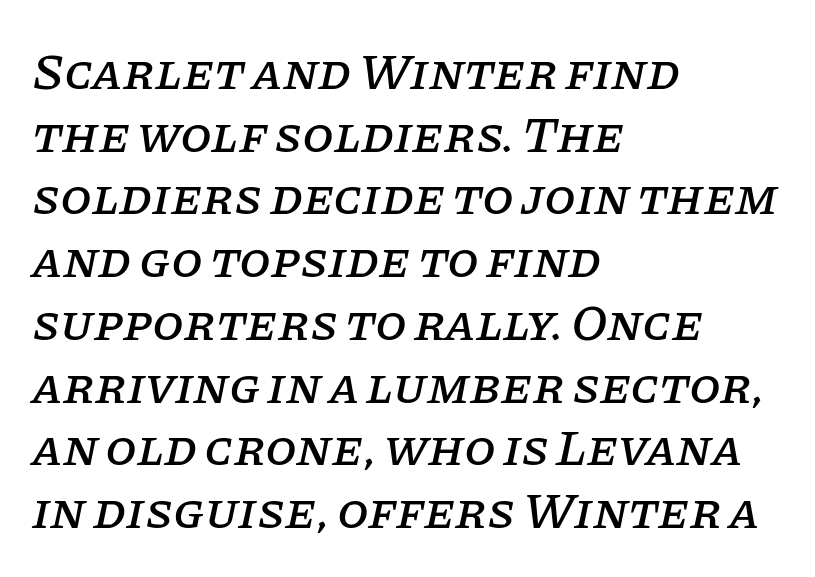
Q: Is the text italic (slanted)? A: Yes, it leans right by about 11 degrees.
Q: Is the typeface a serif or a sans-serif typeface? A: Serif.
Q: Is the text underlined? A: No.
Q: How is the paragraph aligned? A: Left-aligned.
Q: Is the spacing between letters normal or unusually wide? A: Normal.
Q: Width (condensed, normal, or wide)? A: Normal.
Q: Stroke contrast? A: Low.
Q: x-height? A: Large.
Q: Monospaced? A: No.
